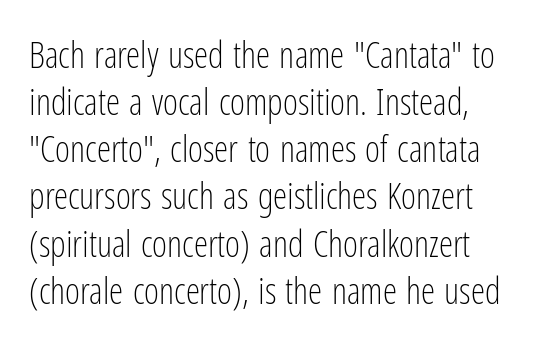
The image shows 36 px light, condensed sans-serif type, upright; set left-aligned, normal line spacing (1.31x), normal letter spacing, not underlined; low stroke contrast and a medium x-height.
